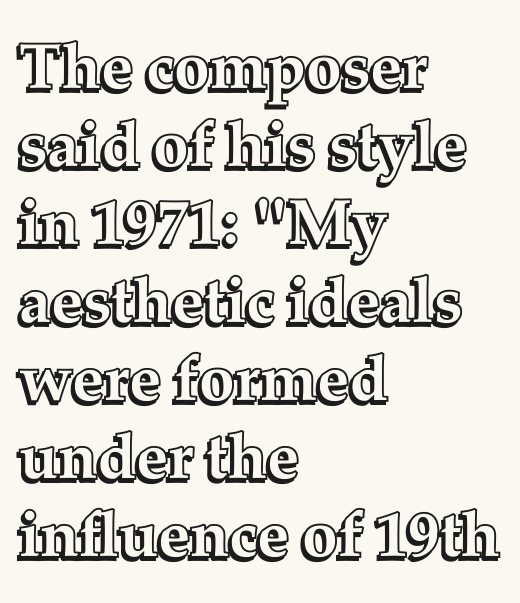
The image shows 64 px text type, upright; set left-aligned, line spacing 1.22x, normal letter spacing, not underlined; a medium x-height.
